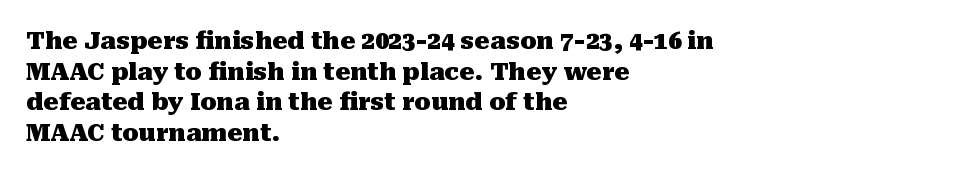
{"italic": "no", "bold": "yes", "underline": "no", "align": "left", "line_spacing": "normal", "line_spacing_ratio": 1.28, "letter_spacing": "normal", "letter_spacing_em": 0.0, "glyph_px": 24}
